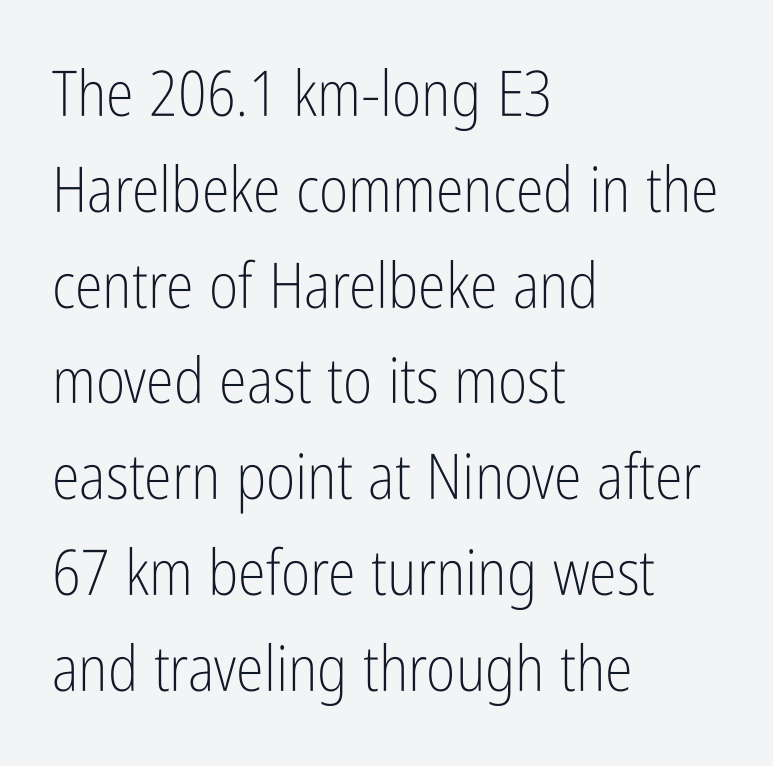
{"serif": "no", "italic": "no", "bold": "no", "weight": "light", "width": "condensed", "stroke_contrast": "low", "x_height": "medium", "monospaced": "no", "underline": "no", "align": "left", "line_spacing": "normal", "line_spacing_ratio": 1.52, "letter_spacing": "normal", "letter_spacing_em": 0.0, "glyph_px": 63}
